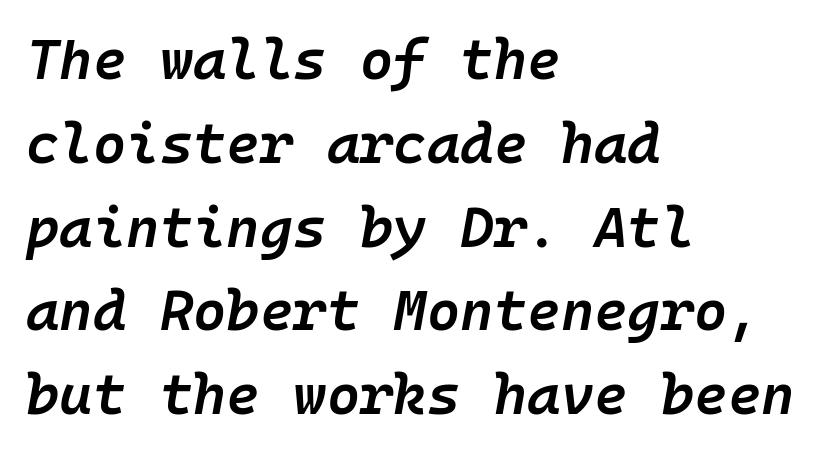
{"italic": "yes", "lean": "right", "slant_degrees": 10, "bold": "semi", "weight": "semibold", "width": "normal", "stroke_contrast": "low", "x_height": "medium", "monospaced": "yes", "underline": "no", "align": "left", "line_spacing": "normal", "line_spacing_ratio": 1.47, "letter_spacing": "normal", "letter_spacing_em": 0.0, "glyph_px": 57}
